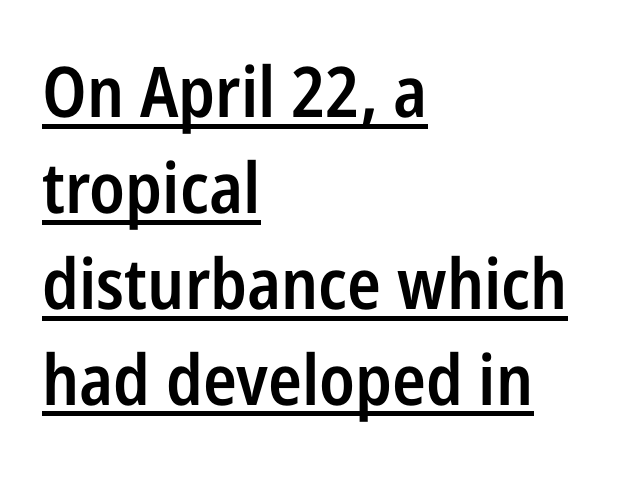
The space between consecutive lines is moderate. The typesetting leans somewhat heavy: a semibold. Each letter's strokes conclude bluntly, with no projecting serifs. Character widths vary here, with narrow letters taking less room than wide ones. This sample uses plain, unmodified letter spacing. Quick note: underline on.
